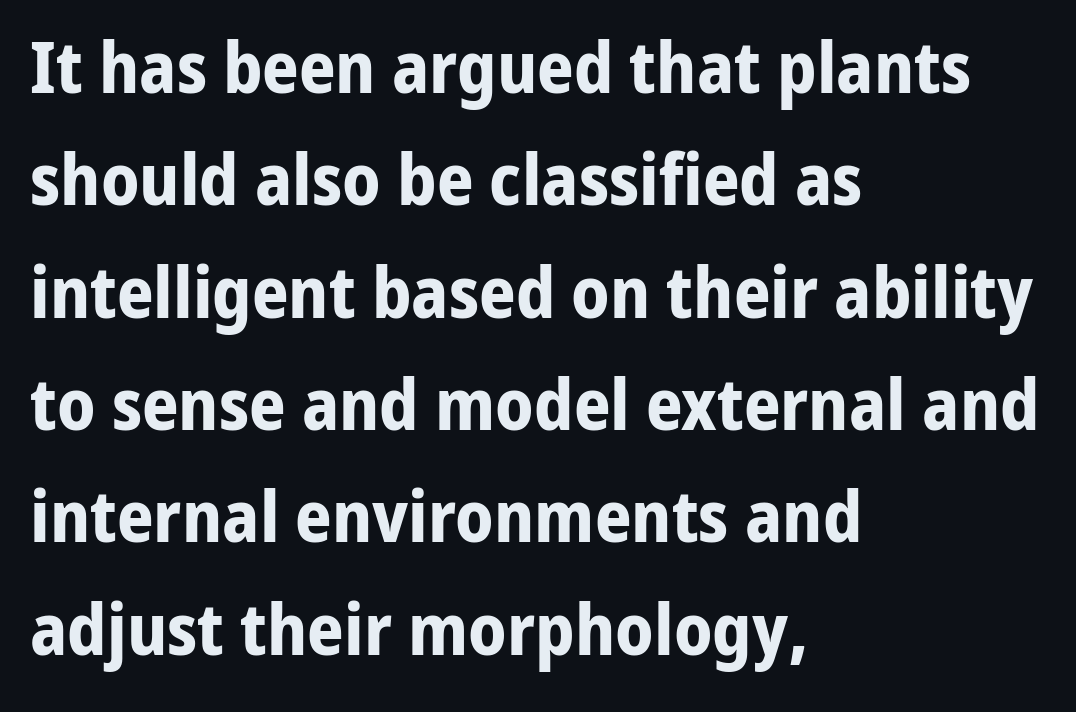
The line-height multiplier appears to be the usual default. Thick stems and heavy bowls — unmistakably bold. The rendering uses natural spacing where letterforms have individual widths. Visually the block forms a straight wall on the left and a jagged coastline on the right. The foot of each line stays bare and open. How are the letters spaced? Ordinarily, with no added tracking.
